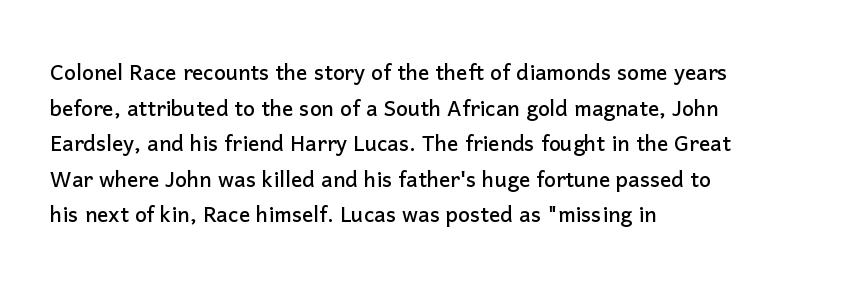
{"serif": "no", "italic": "no", "width": "normal", "stroke_contrast": "low", "x_height": "medium", "monospaced": "no", "underline": "no", "align": "left", "line_spacing": "normal", "line_spacing_ratio": 1.27, "letter_spacing": "normal", "letter_spacing_em": 0.0, "glyph_px": 28}
